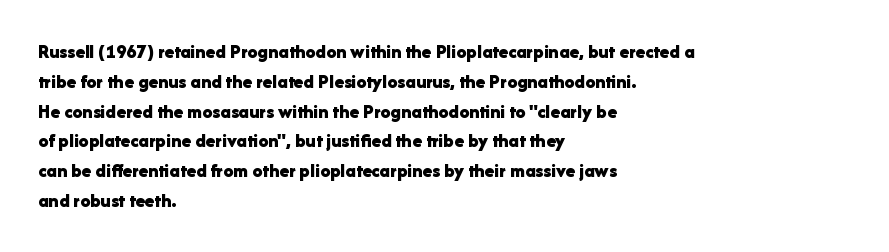
Q: Is the text bold? A: Yes.
Q: Is the text italic (slanted)? A: No, it is upright.
Q: Is the text underlined? A: No.
Q: How is the paragraph aligned? A: Left-aligned.
Q: Is the spacing between letters normal or unusually wide? A: Normal.
Q: Is the spacing between lines tight, normal or loose? A: Normal.
